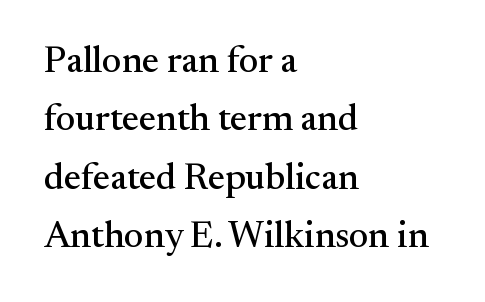
{"serif": "yes", "italic": "no", "width": "normal", "stroke_contrast": "medium", "x_height": "small", "monospaced": "no", "underline": "no", "align": "left", "line_spacing": "normal", "line_spacing_ratio": 1.58, "letter_spacing": "normal", "letter_spacing_em": 0.0, "glyph_px": 37}
